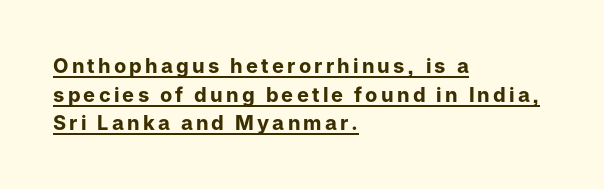
Q: Is the text bold? A: Yes.
Q: Is the text italic (slanted)? A: No, it is upright.
Q: Is the text underlined? A: Yes.
Q: How is the paragraph aligned? A: Left-aligned.
Q: Is the spacing between lines tight, normal or loose? A: Normal.
